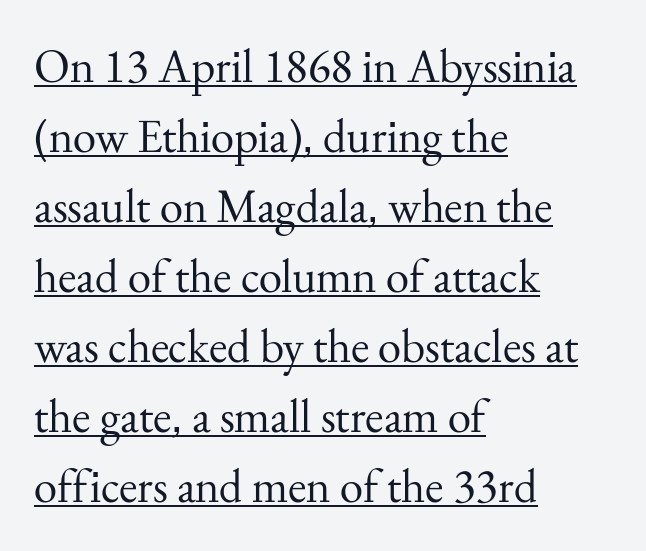
The letters advance in unequal steps, a hallmark of proportional type. Stem width sits at or under what a default text font uses. Horizontal alignment here is leftward, the default for most running prose. Is there much room between lines? A standard amount, neither cramped nor airy. Tall strokes in this sample are plumb rather than angled.
